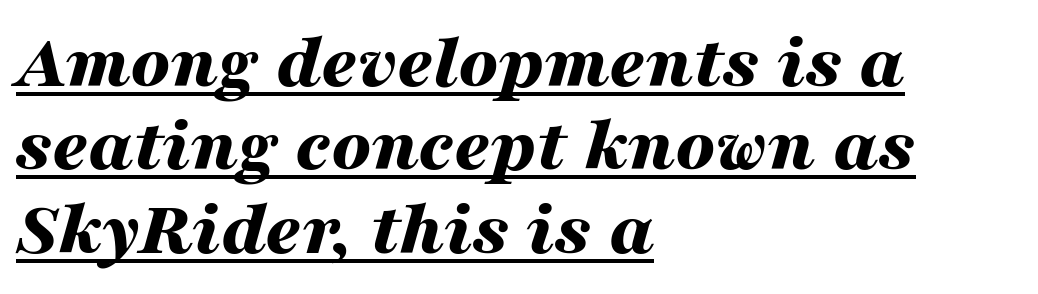
The letters are bold, with thick, heavy strokes. Check the space under the baseline: a stroke is drawn there. The passage shown is typed in a proportional face where columns would drift. There is no visible air inserted between adjacent glyphs. The letters are slanted; this is an italic face.
